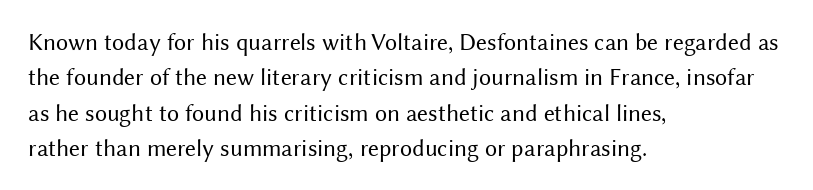
{"italic": "no", "bold": "no", "underline": "no", "align": "left", "line_spacing": "normal", "line_spacing_ratio": 1.47, "letter_spacing": "normal", "letter_spacing_em": 0.0, "glyph_px": 24}
